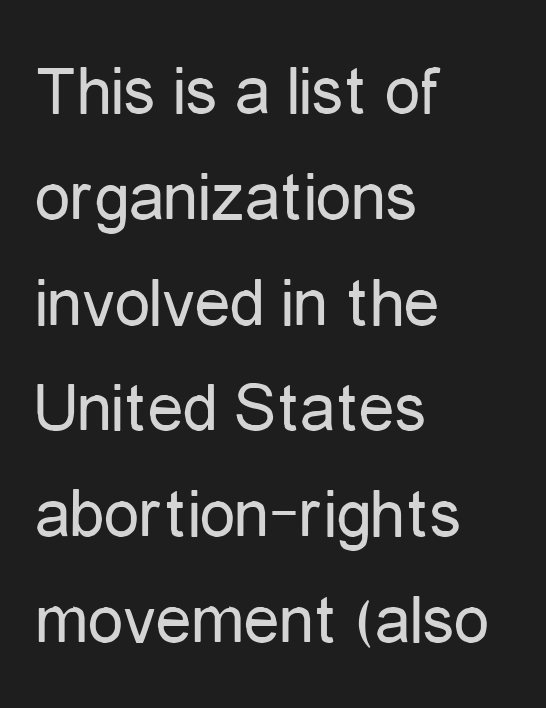
The image shows 71 px regular-weight, condensed sans-serif type, upright; set left-aligned, normal line spacing (1.49x), normal letter spacing, not underlined; low stroke contrast and a medium x-height.
